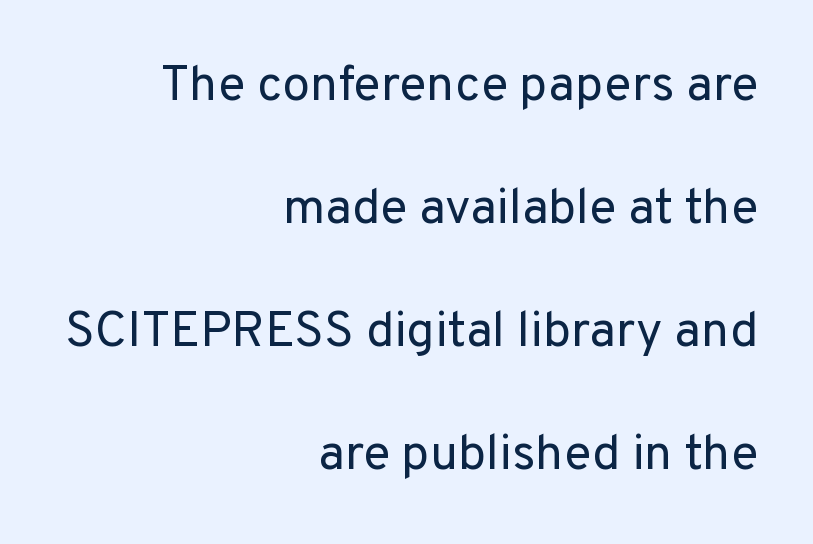
Beneath every word, the page is bare. The designer went with a sans here, leaving each stem footless. The block of text is sparse from top to bottom, with ample space between rows. Do the letters lean? They stand straight. Looks like regular typesetting: each glyph gets only the width it needs.
